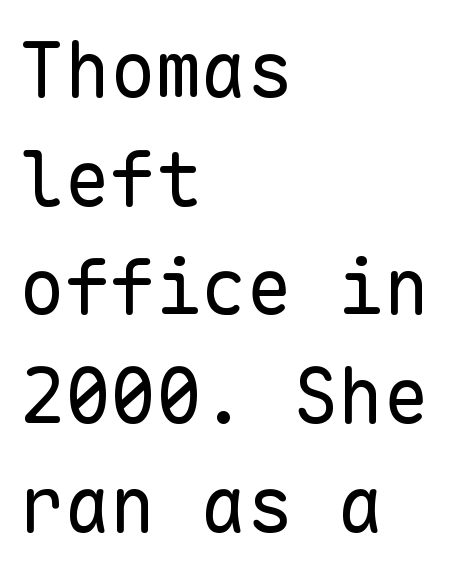
Q: Is the text bold? A: No.
Q: Is the text italic (slanted)? A: No, it is upright.
Q: Is the typeface a serif or a sans-serif typeface? A: Sans-serif.
Q: Is the text underlined? A: No.
Q: How is the paragraph aligned? A: Left-aligned.
Q: Is the spacing between letters normal or unusually wide? A: Normal.
Q: Is the spacing between lines tight, normal or loose? A: Normal.
Q: Width (condensed, normal, or wide)? A: Normal.
Q: Stroke contrast? A: Low.
Q: x-height? A: Medium.
Q: Monospaced? A: Yes.
